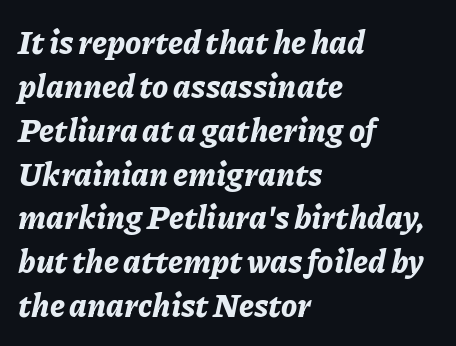
Proportional: the letters do not fall into vertical columns. The typesetter chose a ragged-right arrangement here. Rule under the text: the space is simply empty. How would I describe the line gaps? Plain and ordinary. Slanted lettering throughout.
